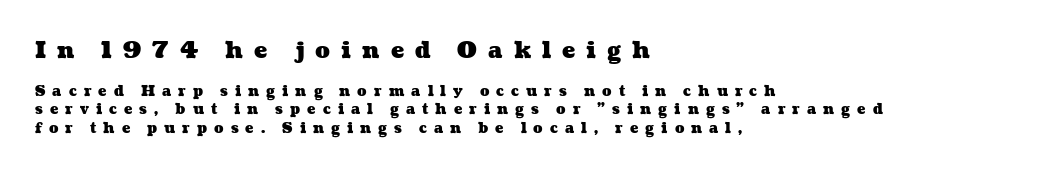
Q: Is the text bold? A: Yes.
Q: Is the text underlined? A: No.
Q: How is the paragraph aligned? A: Left-aligned.
Q: Is the spacing between letters normal or unusually wide? A: Unusually wide.
Q: Is the spacing between lines tight, normal or loose? A: Normal.
Q: Which block of text is set in a larger size, the first (top) or the second (bottom)? A: The first (top) one.
